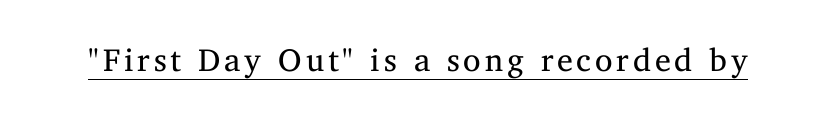
{"serif": "yes", "italic": "no", "bold": "no", "weight": "regular", "width": "normal", "stroke_contrast": "medium", "x_height": "medium", "monospaced": "no", "underline": "yes", "glyph_px": 32}
